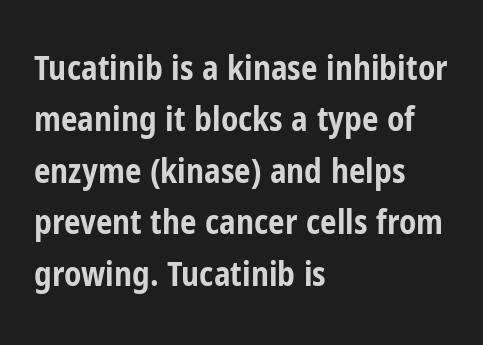
The image shows 33 px bold, condensed sans-serif type, upright; set left-aligned, normal line spacing (1.56x), normal letter spacing, not underlined; low stroke contrast and a medium x-height.
